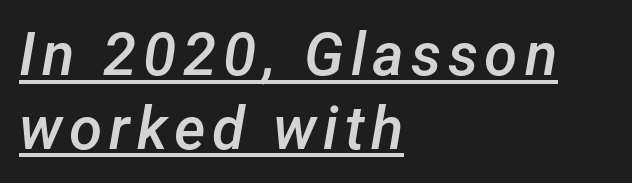
{"italic": "yes", "lean": "right", "slant_degrees": 12, "bold": "semi", "weight": "semibold", "width": "normal", "stroke_contrast": "low", "x_height": "medium", "monospaced": "no", "underline": "yes", "align": "left", "line_spacing_ratio": 1.23, "glyph_px": 60}
